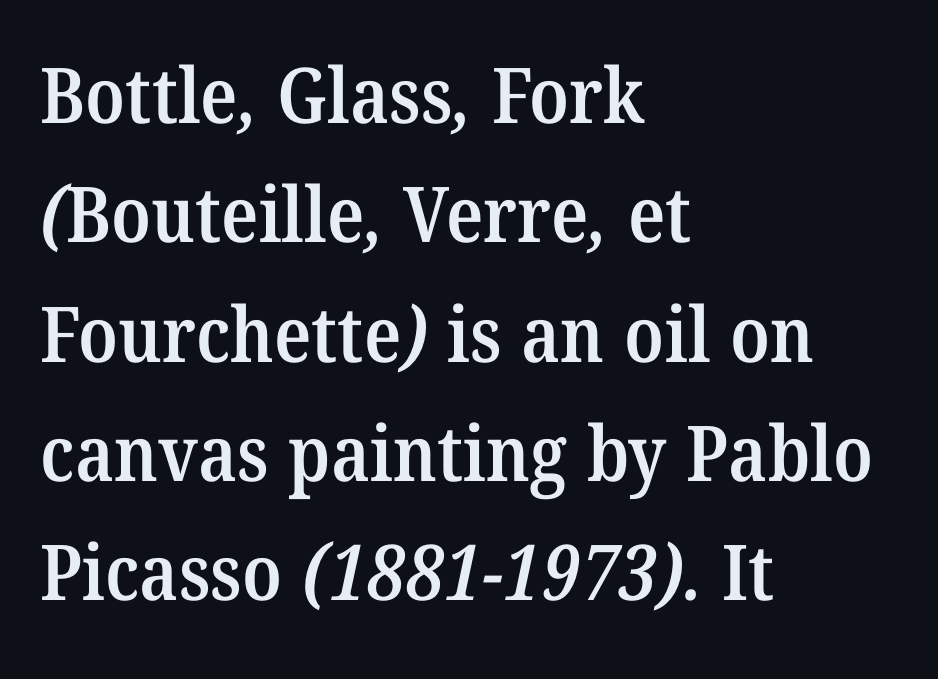
The horizontal fit of the characters is conventional and even. Note the varied advance widths — an 'i' is clearly narrower than an 'm'. To sum up the face: it has serifs. Emphasis by weight is partial: semibold.
